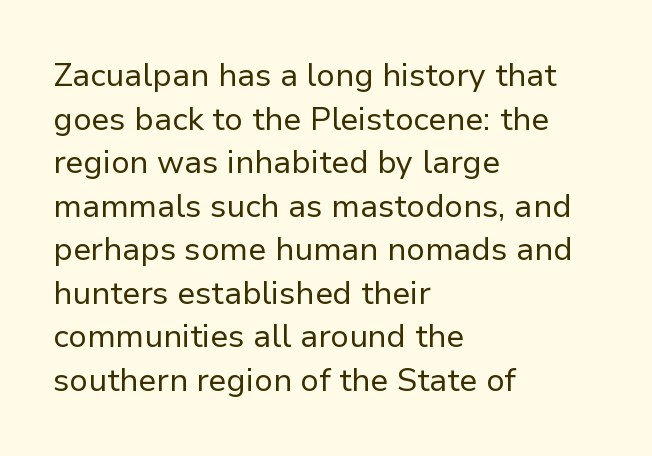
{"serif": "no", "italic": "no", "bold": "no", "weight": "regular", "width": "normal", "stroke_contrast": "low", "x_height": "medium", "monospaced": "no", "underline": "no", "align": "left", "line_spacing": "normal", "line_spacing_ratio": 1.36, "letter_spacing": "normal", "letter_spacing_em": 0.0, "glyph_px": 32}
